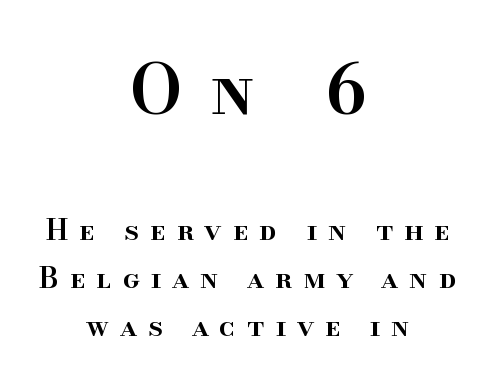
Clear beneath every line of the passage. Is the lower block the larger one? No — the upper block carries the bigger type. Which margin do the lines hug? Neither — every line sits in the middle. Each letter keeps its own natural width here, so spacing adapts to shape. These lines have a slow, spaced-out rhythm from letter to letter. Firm but not heavy-handed strokes: this text is semibold.
